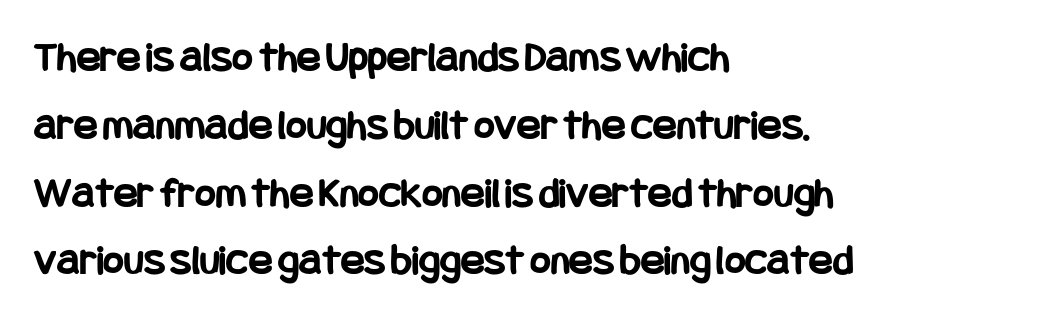
{"serif": "no", "italic": "no", "bold": "yes", "weight": "bold", "width": "condensed", "stroke_contrast": "low", "x_height": "large", "underline": "no", "align": "left", "line_spacing": "normal", "line_spacing_ratio": 1.54, "letter_spacing": "normal", "letter_spacing_em": 0.0, "glyph_px": 44}
